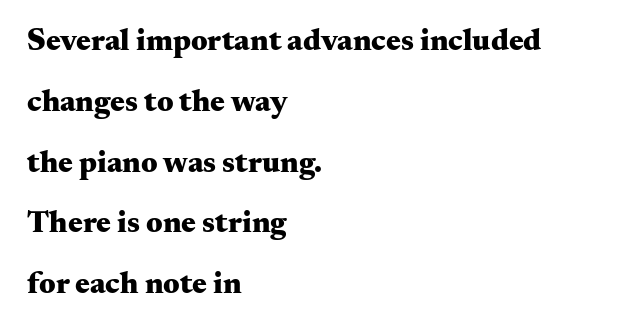
{"serif": "yes", "italic": "no", "bold": "yes", "weight": "heavy", "width": "wide", "stroke_contrast": "medium", "x_height": "small", "monospaced": "no", "underline": "no", "align": "left", "line_spacing": "loose", "line_spacing_ratio": 1.96, "letter_spacing": "normal", "letter_spacing_em": 0.0, "glyph_px": 31}
